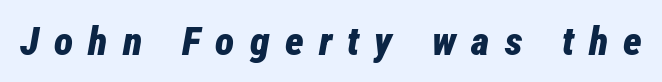
{"italic": "yes", "lean": "right", "slant_degrees": 12, "bold": "yes", "weight": "bold", "width": "condensed", "stroke_contrast": "low", "x_height": "medium", "monospaced": "no", "underline": "no", "letter_spacing": "wide", "letter_spacing_em": 0.38, "glyph_px": 40}
